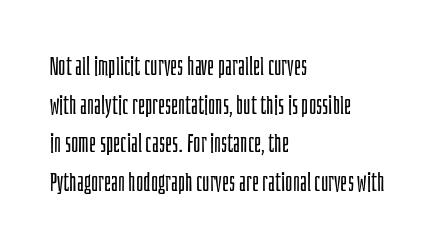
Q: Is the text bold? A: No.
Q: Is the text italic (slanted)? A: No, it is upright.
Q: Is the text underlined? A: No.
Q: How is the paragraph aligned? A: Left-aligned.
Q: Is the spacing between letters normal or unusually wide? A: Normal.
Q: Is the spacing between lines tight, normal or loose? A: Normal.
